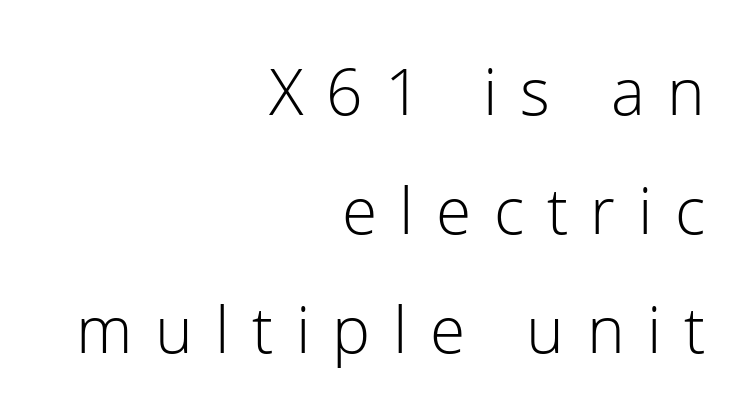
The image shows 64 px light sans-serif type, upright; set right-aligned, line spacing 1.86x, unusually wide letter spacing (+0.35 em), not underlined; low stroke contrast and a medium x-height.
